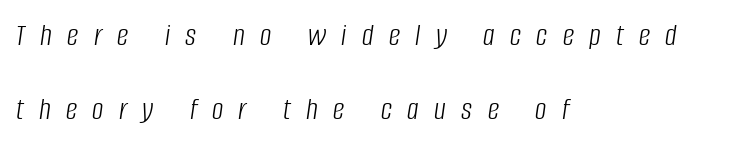
Beneath every word, the page is bare. The passage shown stacks its lines with a broad gap. Which margin do the lines hug? The left one — the right edge is uneven. These lines have a slow, spaced-out rhythm from letter to letter. The specimen reads as italic at a glance.
